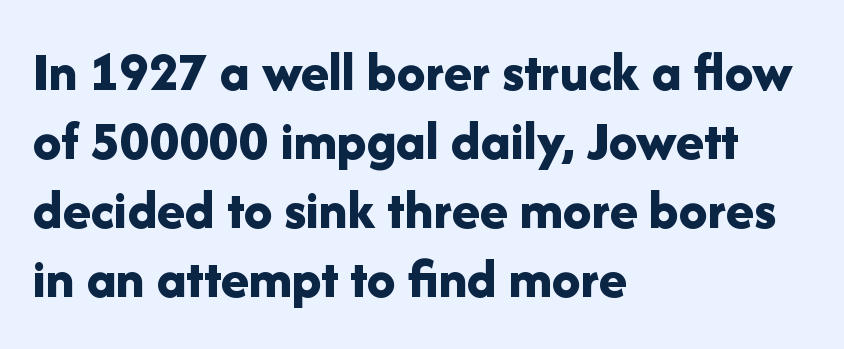
The image shows 57 px bold sans-serif type, upright; set left-aligned, line spacing 1.21x, normal letter spacing, not underlined; low stroke contrast and a medium x-height.
